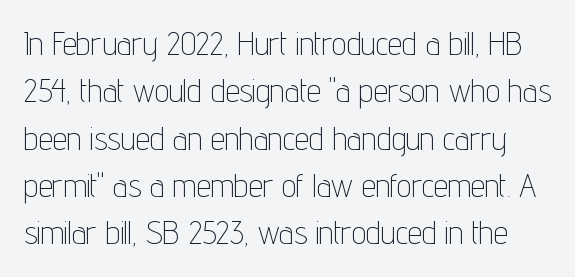
The image shows 32 px thin, condensed sans-serif type, upright; set normal line spacing (1.48x), normal letter spacing, not underlined; low stroke contrast and a medium x-height.
